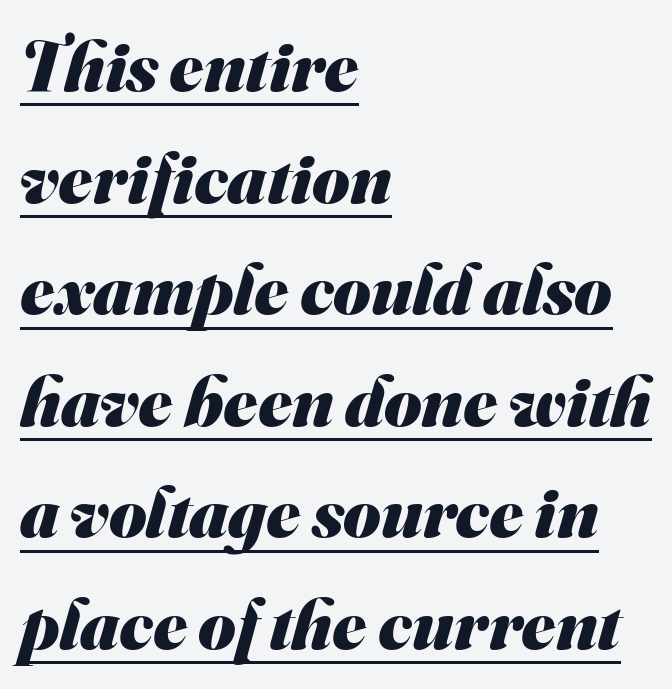
{"serif": "no", "bold": "yes", "weight": "heavy", "width": "normal", "stroke_contrast": "medium", "x_height": "small", "monospaced": "no", "underline": "yes", "align": "left", "line_spacing": "normal", "line_spacing_ratio": 1.55, "letter_spacing": "normal", "letter_spacing_em": 0.0, "glyph_px": 72}
